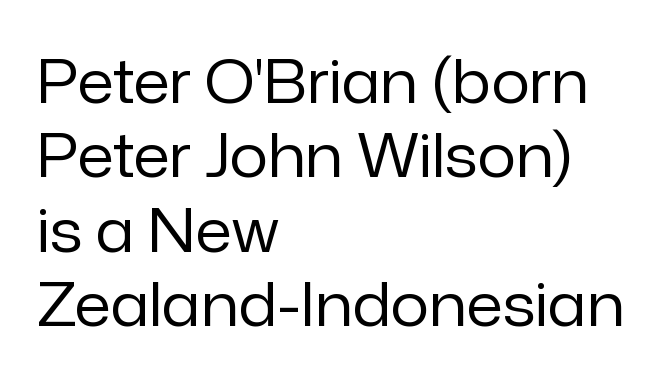
Q: Is the text bold? A: No.
Q: Is the text italic (slanted)? A: No, it is upright.
Q: Is the typeface a serif or a sans-serif typeface? A: Sans-serif.
Q: Is the text underlined? A: No.
Q: How is the paragraph aligned? A: Left-aligned.
Q: Is the spacing between letters normal or unusually wide? A: Normal.
Q: Width (condensed, normal, or wide)? A: Normal.
Q: Stroke contrast? A: Low.
Q: x-height? A: Medium.
Q: Monospaced? A: No.
